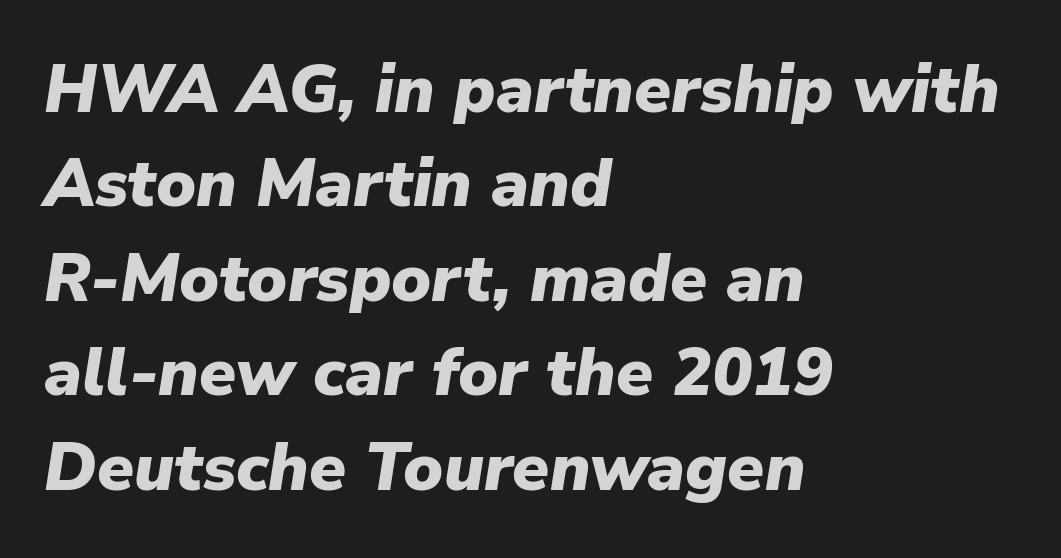
{"italic": "yes", "lean": "right", "slant_degrees": 9, "bold": "yes", "weight": "heavy", "width": "normal", "stroke_contrast": "low", "x_height": "medium", "monospaced": "no", "underline": "no", "align": "left", "line_spacing": "normal", "line_spacing_ratio": 1.41, "letter_spacing": "normal", "letter_spacing_em": 0.0, "glyph_px": 67}
